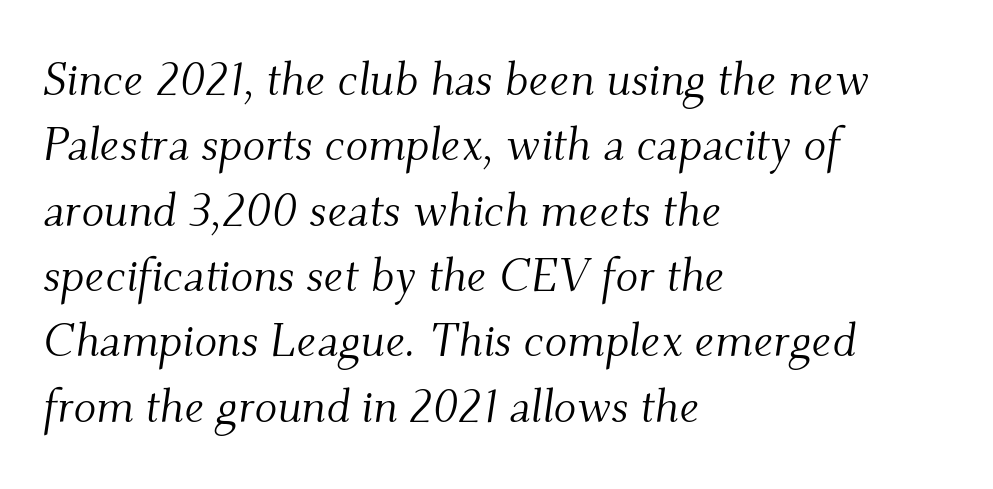
Q: Is the text bold? A: No.
Q: Is the text italic (slanted)? A: Yes, it leans right by about 9 degrees.
Q: Is the typeface a serif or a sans-serif typeface? A: Serif.
Q: Is the text underlined? A: No.
Q: How is the paragraph aligned? A: Left-aligned.
Q: Is the spacing between letters normal or unusually wide? A: Normal.
Q: Is the spacing between lines tight, normal or loose? A: Normal.
Q: Width (condensed, normal, or wide)? A: Normal.
Q: Stroke contrast? A: Medium.
Q: x-height? A: Small.
Q: Monospaced? A: No.
